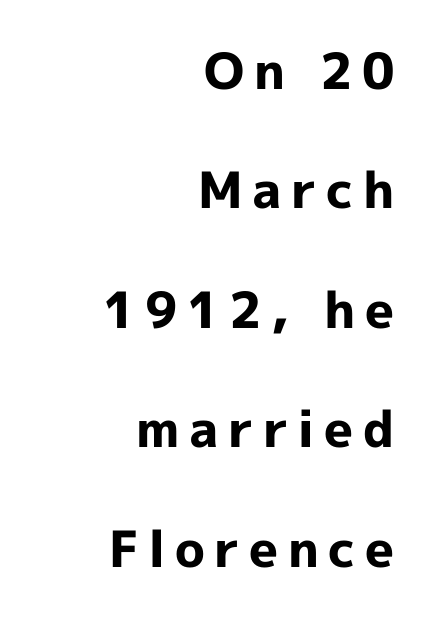
Q: Is the text bold? A: Yes.
Q: Is the text italic (slanted)? A: No, it is upright.
Q: Is the typeface a serif or a sans-serif typeface? A: Sans-serif.
Q: Is the text underlined? A: No.
Q: How is the paragraph aligned? A: Right-aligned.
Q: Is the spacing between lines tight, normal or loose? A: Loose.
Q: Width (condensed, normal, or wide)? A: Normal.
Q: x-height? A: Medium.
Q: Monospaced? A: No.
